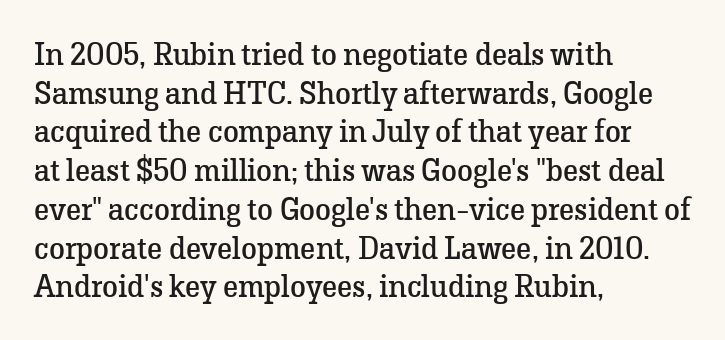
{"serif": "yes", "italic": "no", "bold": "no", "weight": "regular", "width": "normal", "stroke_contrast": "low", "x_height": "medium", "monospaced": "no", "underline": "no", "align": "left", "line_spacing_ratio": 1.21, "letter_spacing": "normal", "letter_spacing_em": 0.0, "glyph_px": 32}
